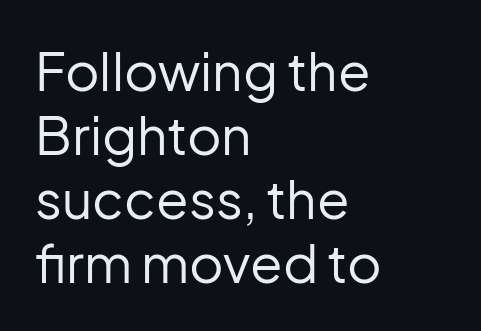
Q: Is the text bold? A: No.
Q: Is the text italic (slanted)? A: No, it is upright.
Q: Is the typeface a serif or a sans-serif typeface? A: Sans-serif.
Q: Is the text underlined? A: No.
Q: How is the paragraph aligned? A: Left-aligned.
Q: Is the spacing between letters normal or unusually wide? A: Normal.
Q: Width (condensed, normal, or wide)? A: Normal.
Q: Stroke contrast? A: Low.
Q: x-height? A: Medium.
Q: Monospaced? A: No.
